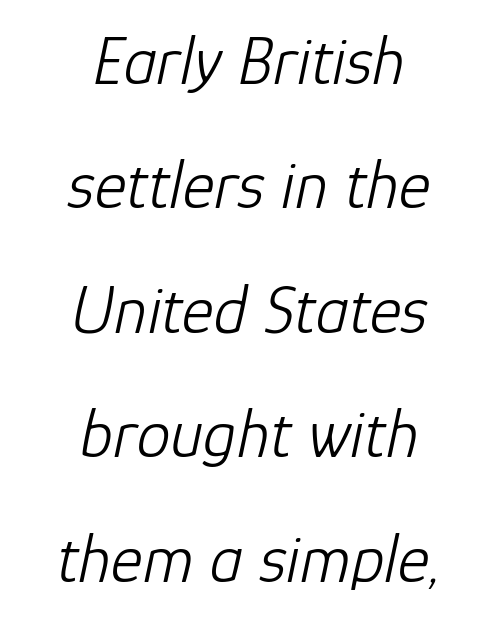
This is oblique type, the kind used for emphasis or titles. The area under the type is left untouched. No letter is thick-stroked: the sample isn't bold. The text block is weighted toward neither margin, spreading evenly from the middle.
